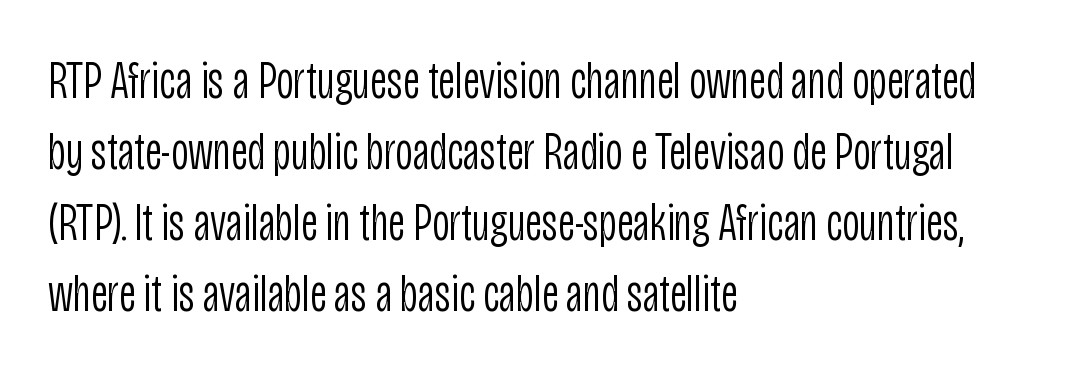
The image shows 53 px light, condensed sans-serif type, upright; set left-aligned, normal line spacing (1.34x), normal letter spacing, not underlined; low stroke contrast and a large x-height.
